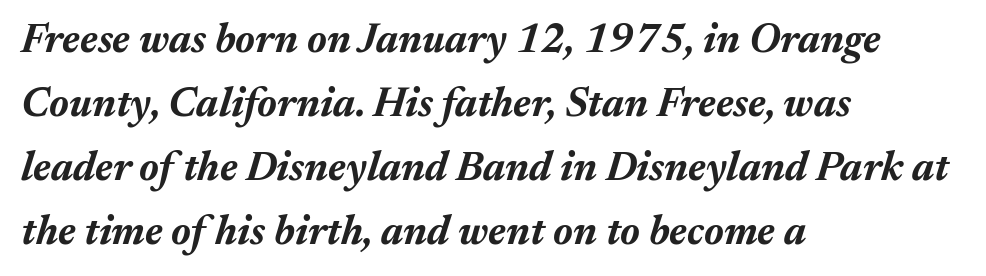
The image shows 41 px bold type, italic (leaning right); set left-aligned, normal line spacing (1.56x), normal letter spacing, not underlined; medium stroke contrast and a medium x-height.
